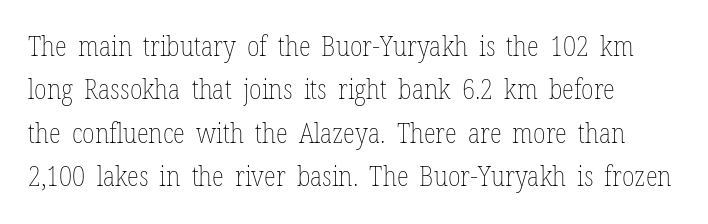
{"italic": "no", "bold": "no", "weight": "thin", "width": "condensed", "stroke_contrast": "low", "x_height": "medium", "monospaced": "no", "underline": "no", "line_spacing": "normal", "line_spacing_ratio": 1.55, "letter_spacing": "normal", "letter_spacing_em": 0.0, "glyph_px": 28}
